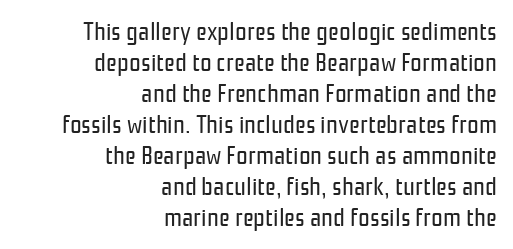
The image shows 26 px text type, upright; set right-aligned, line spacing 1.19x, normal letter spacing, not underlined.
